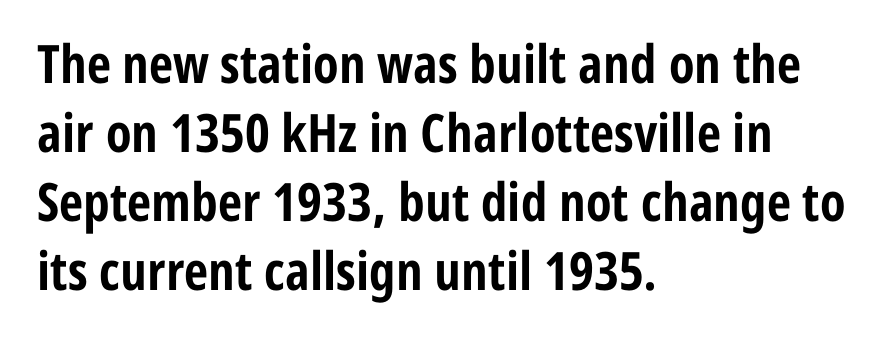
Typographic density is high because the face is bold. The rendering uses a moderate line-height, typical for paragraphs. The glyphs are unaccompanied by any horizontal stroke below them. The face used here is a sans, in the tradition of grotesques and geometrics. Characters remain perfectly vertical along every line.
